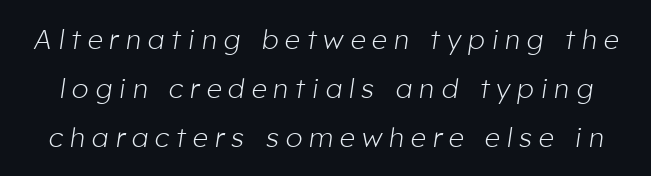
This reads as an unemphasized weight, regular at the heaviest. Descenders are the only things crossing below the line. The tracking jumps out immediately: characters are airy and widely separated. Designer's note — italics engaged.
